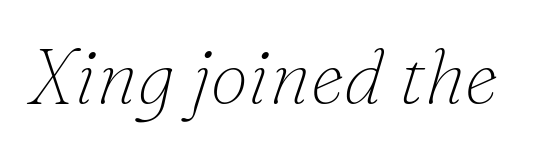
Varying glyph widths throughout — classic text-font behaviour. The face used here has a pronounced slope to its letters. In terms of letterform style, serifs are clearly present. The gap between lines stays unmarked.
